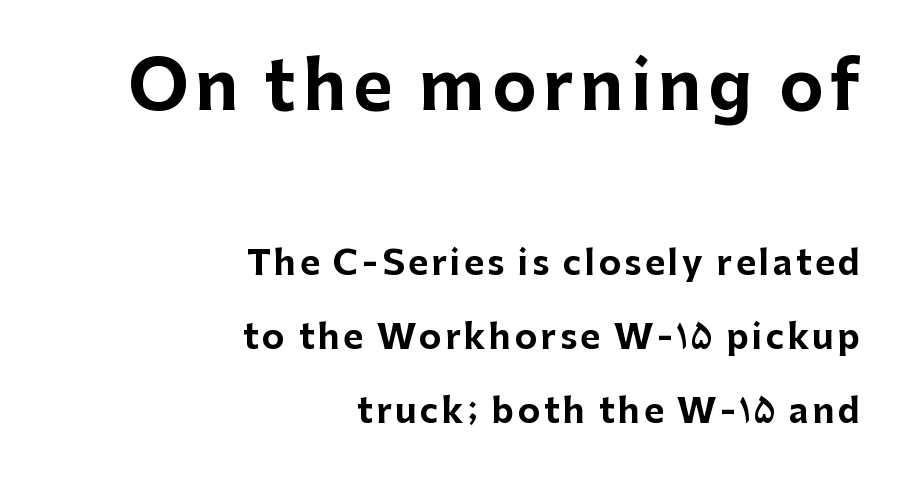
{"serif": "no", "italic": "no", "bold": "yes", "weight": "bold", "width": "normal", "stroke_contrast": "low", "x_height": "medium", "monospaced": "no", "underline": "no", "align": "right", "line_spacing": "loose", "line_spacing_ratio": 2.18, "larger_block": "first", "size_ratio": 1.97, "glyph_px": 67}
